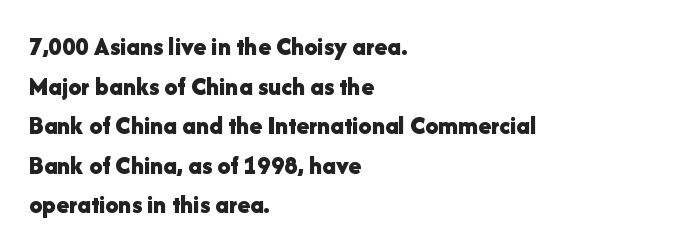
Q: Is the text bold? A: Yes.
Q: Is the text italic (slanted)? A: No, it is upright.
Q: Is the text underlined? A: No.
Q: How is the paragraph aligned? A: Left-aligned.
Q: Is the spacing between letters normal or unusually wide? A: Normal.
Q: Is the spacing between lines tight, normal or loose? A: Normal.
